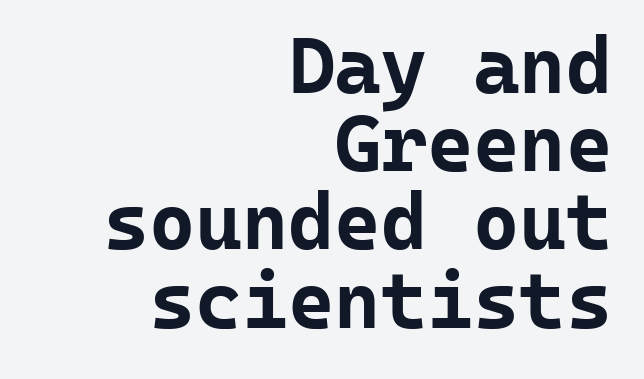
{"serif": "no", "italic": "no", "bold": "yes", "weight": "bold", "width": "normal", "stroke_contrast": "low", "x_height": "medium", "monospaced": "yes", "underline": "no", "align": "right", "line_spacing": "tight", "line_spacing_ratio": 0.99, "letter_spacing": "normal", "letter_spacing_em": 0.0, "glyph_px": 79}
